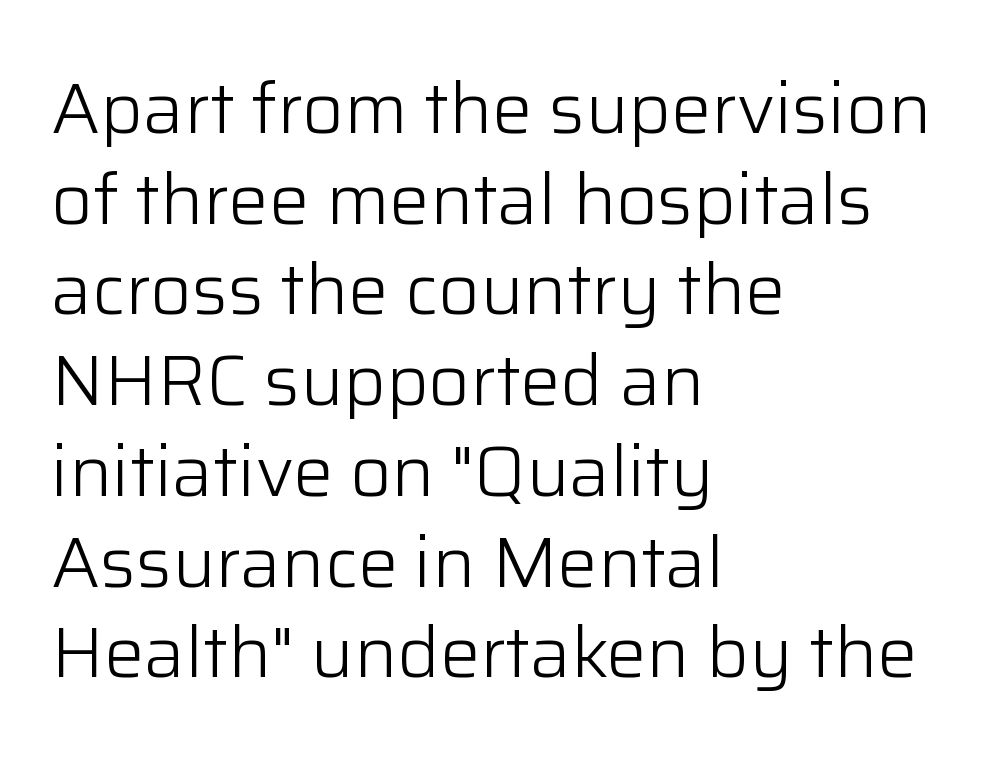
The image shows 72 px light sans-serif type, upright; set left-aligned, normal line spacing (1.26x), normal letter spacing, not underlined; low stroke contrast and a medium x-height.
